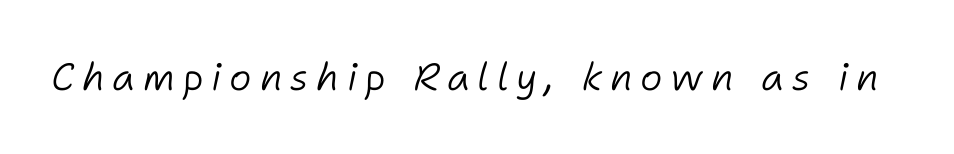
{"italic": "yes", "lean": "right", "slant_degrees": 11, "bold": "no", "weight": "light", "width": "normal", "stroke_contrast": "low", "x_height": "medium", "monospaced": "no", "underline": "no", "letter_spacing": "wide", "letter_spacing_em": 0.2, "glyph_px": 38}
